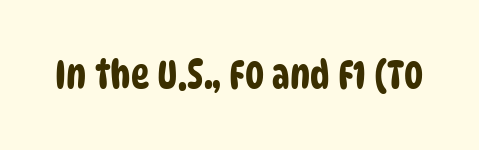
Lines of text with bare space underneath. These lines are rendered in a variable-pitch font. The tracking reads as untouched default to a designer's eye. Does the type have serifs? No, each stem ends abruptly.
